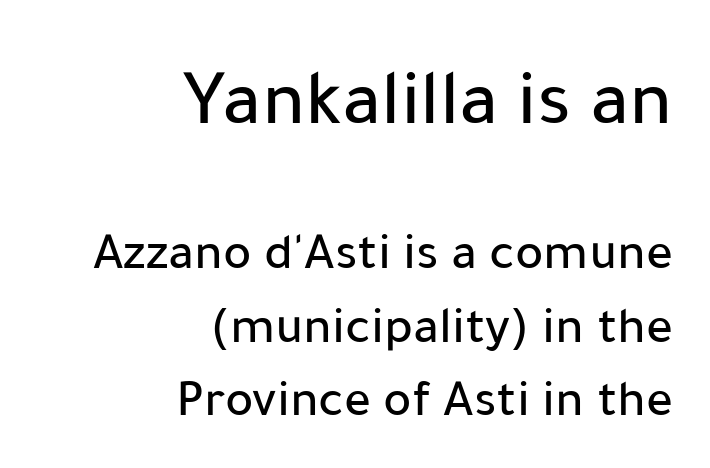
Visually the block forms a straight wall on the right and a jagged coastline on the left. How would I describe the line gaps? Plain and ordinary. Is this a fixed-width face? No — the glyphs have proportional, varying widths. Nope, not italic — everything's standing straight. Clear beneath every line of the passage.
